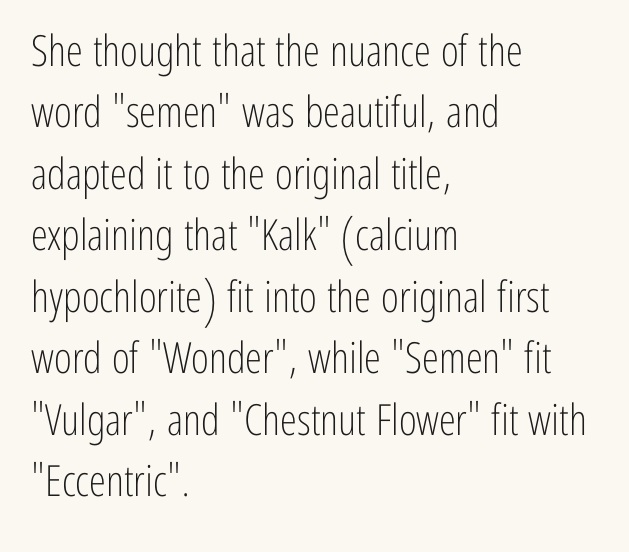
The image shows 43 px light, condensed sans-serif type, upright; set left-aligned, normal line spacing (1.43x), normal letter spacing, not underlined; low stroke contrast and a medium x-height.
